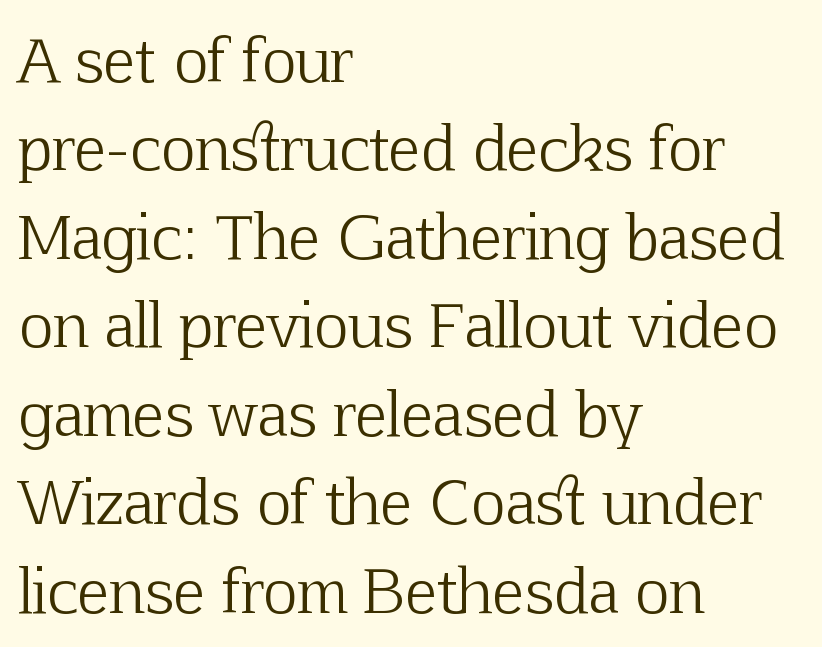
The image shows 59 px light serif type, upright; set left-aligned, normal line spacing (1.5x), normal letter spacing, not underlined; low stroke contrast and a medium x-height.
